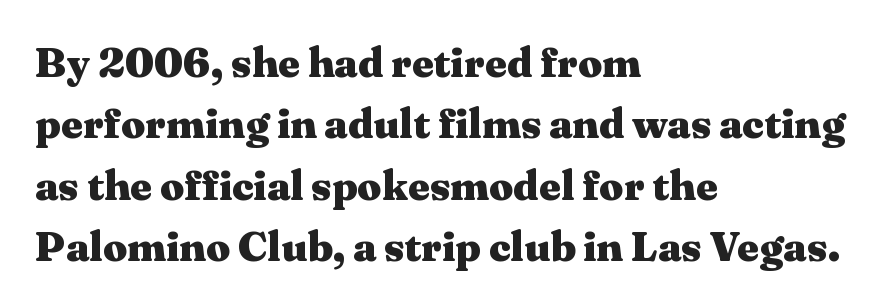
Little horizontal feet cap the strokes, marking this as serif type. Students, this is bold: see how much ink each stroke carries. These lines are rendered in a variable-pitch font. Notice how the stems are strictly vertical — no italics here. These lines keep a tight, regular rhythm from letter to letter. Which margin do the lines hug? The left one — the right edge is uneven.
